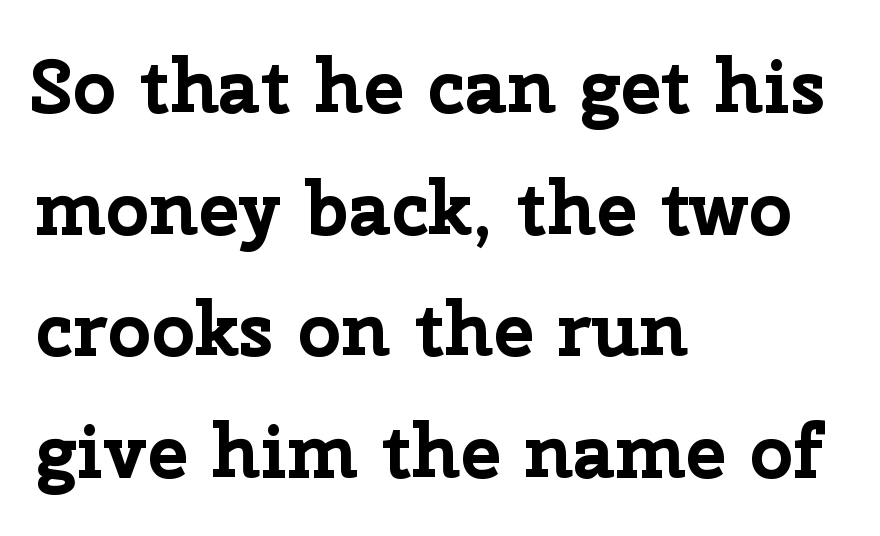
Is the letter spacing exaggerated? No — it looks like the ordinary default. Is this a sans? Yes — the strokes have no serifs. Check the space under the baseline: it is left empty. Style check: upright.
